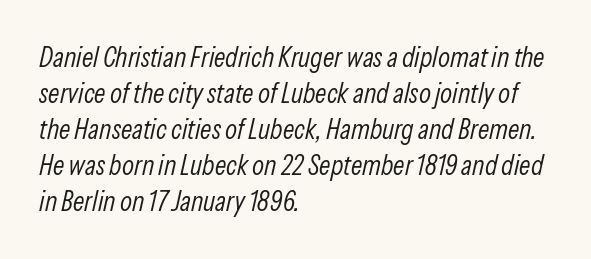
{"italic": "yes", "lean": "right", "slant_degrees": 13, "bold": "no", "weight": "light", "width": "condensed", "stroke_contrast": "low", "x_height": "medium", "monospaced": "no", "underline": "no", "align": "left", "line_spacing": "normal", "line_spacing_ratio": 1.29, "letter_spacing": "normal", "letter_spacing_em": 0.0, "glyph_px": 28}
